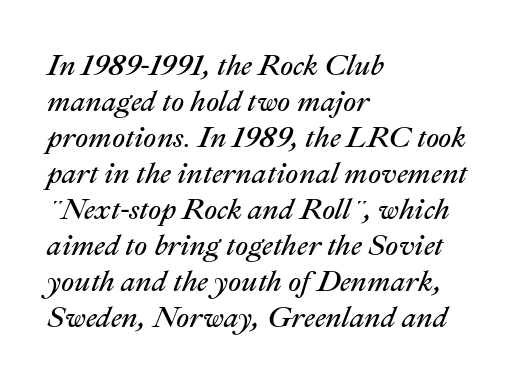
This reads as an unemphasized weight, regular at the heaviest. Characters are canted at an angle relative to the baseline's perpendicular. Words float on clear page, feet unadorned. The paragraph has a hard left edge and a soft right edge. Here the designer chose a conventional face with non-uniform glyph widths.
